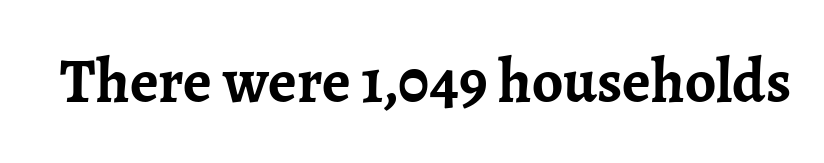
{"serif": "yes", "italic": "no", "bold": "yes", "weight": "semibold", "width": "normal", "stroke_contrast": "low", "x_height": "medium", "monospaced": "no", "underline": "no", "letter_spacing": "normal", "letter_spacing_em": 0.0, "glyph_px": 62}
